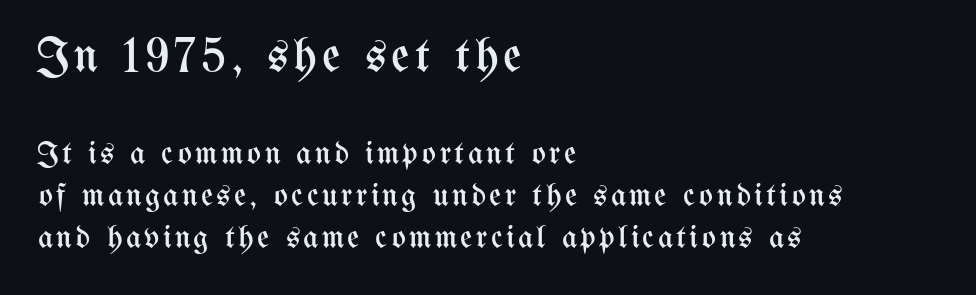
Q: Is the text bold? A: No.
Q: Is the text italic (slanted)? A: No, it is upright.
Q: Is the text underlined? A: No.
Q: How is the paragraph aligned? A: Left-aligned.
Q: Is the spacing between lines tight, normal or loose? A: Normal.
Q: Which block of text is set in a larger size, the first (top) or the second (bottom)? A: The first (top) one.
Q: Width (condensed, normal, or wide)? A: Condensed.
Q: Stroke contrast? A: Medium.
Q: x-height? A: Medium.
Q: Monospaced? A: No.
